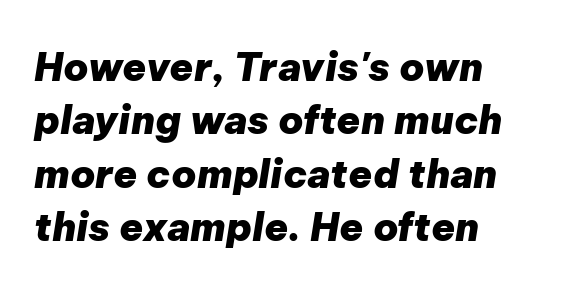
{"italic": "yes", "lean": "right", "slant_degrees": 9, "bold": "yes", "weight": "heavy", "width": "normal", "stroke_contrast": "low", "x_height": "medium", "monospaced": "no", "underline": "no", "align": "left", "line_spacing": "normal", "line_spacing_ratio": 1.37, "letter_spacing": "normal", "letter_spacing_em": 0.0, "glyph_px": 39}
